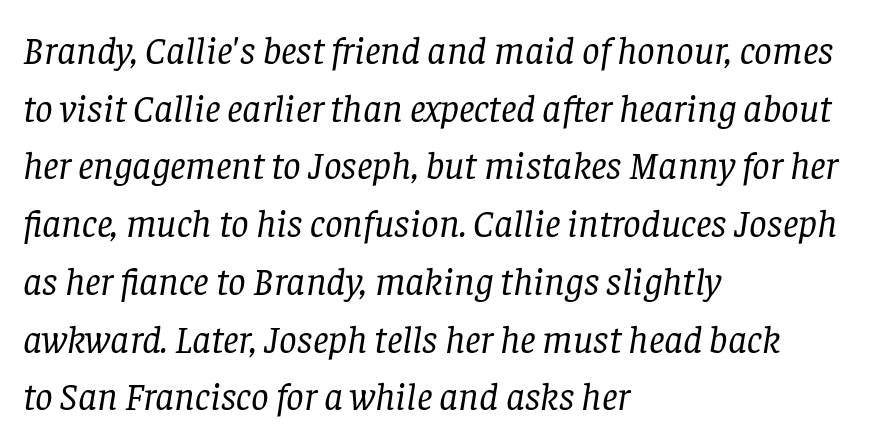
{"serif": "yes", "italic": "yes", "lean": "right", "slant_degrees": 8, "bold": "no", "weight": "regular", "width": "normal", "stroke_contrast": "low", "x_height": "large", "monospaced": "no", "underline": "no", "align": "left", "line_spacing": "normal", "line_spacing_ratio": 1.48, "letter_spacing": "normal", "letter_spacing_em": 0.0, "glyph_px": 39}
